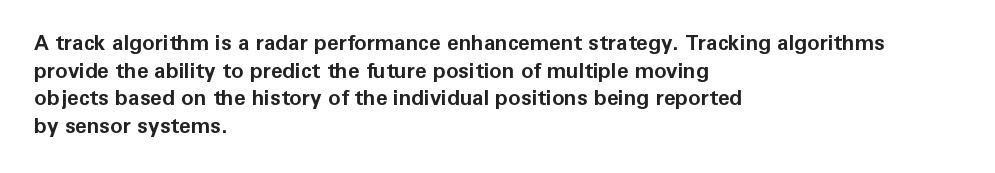
It's the straight-up-and-down kind of type. The words here are not underlined. Summary of vertical rhythm: regular, with standard interline spacing. Alignment: flush left. The rendering keeps characters at their native spacing.
